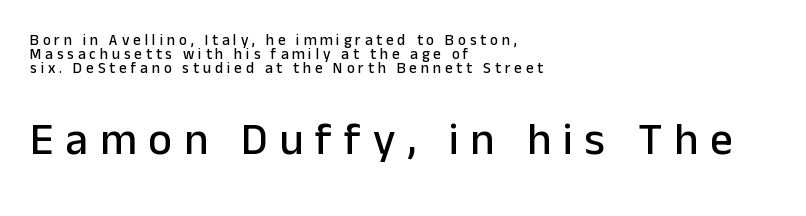
{"serif": "no", "italic": "no", "width": "normal", "stroke_contrast": "low", "x_height": "medium", "monospaced": "no", "underline": "no", "align": "left", "line_spacing": "tight", "line_spacing_ratio": 0.95, "letter_spacing": "wide", "letter_spacing_em": 0.26, "larger_block": "second", "size_ratio": 3.0, "glyph_px": 45}
